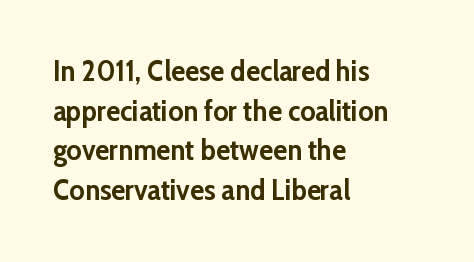
{"serif": "no", "italic": "no", "bold": "yes", "weight": "semibold", "width": "normal", "stroke_contrast": "low", "x_height": "medium", "monospaced": "no", "underline": "no", "align": "left", "line_spacing": "normal", "line_spacing_ratio": 1.37, "letter_spacing": "normal", "letter_spacing_em": 0.0, "glyph_px": 29}
